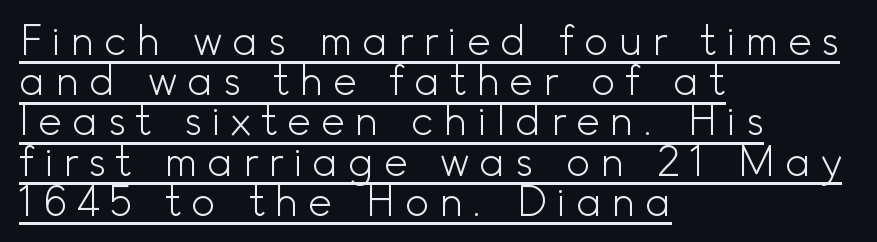
Q: Is the text bold? A: No.
Q: Is the text italic (slanted)? A: No, it is upright.
Q: Is the typeface a serif or a sans-serif typeface? A: Sans-serif.
Q: Is the text underlined? A: Yes.
Q: How is the paragraph aligned? A: Left-aligned.
Q: Is the spacing between letters normal or unusually wide? A: Unusually wide.
Q: Is the spacing between lines tight, normal or loose? A: Tight.
Q: Width (condensed, normal, or wide)? A: Normal.
Q: x-height? A: Small.
Q: Monospaced? A: No.
